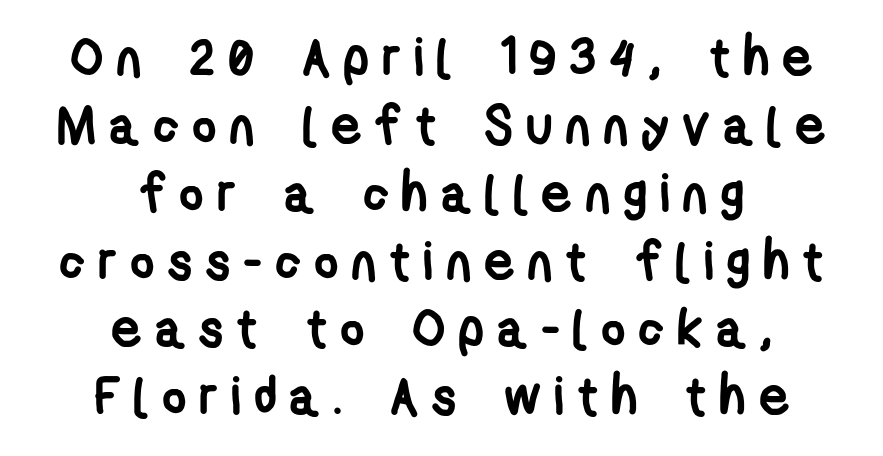
{"serif": "no", "bold": "yes", "weight": "semibold", "width": "condensed", "stroke_contrast": "low", "x_height": "medium", "monospaced": "no", "underline": "no", "align": "center", "line_spacing": "normal", "line_spacing_ratio": 1.28, "letter_spacing": "wide", "letter_spacing_em": 0.24, "glyph_px": 53}
